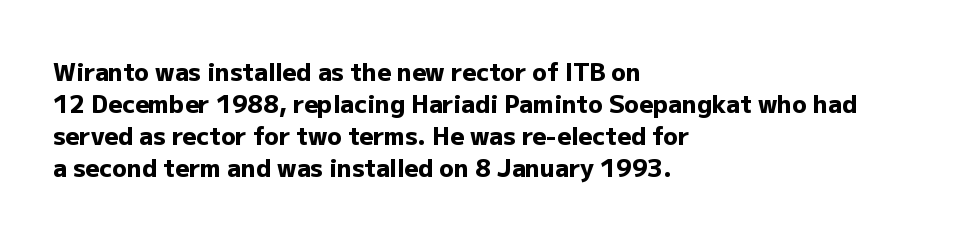
Q: Is the text bold? A: Yes.
Q: Is the text italic (slanted)? A: No, it is upright.
Q: Is the text underlined? A: No.
Q: How is the paragraph aligned? A: Left-aligned.
Q: Is the spacing between letters normal or unusually wide? A: Normal.
Q: Is the spacing between lines tight, normal or loose? A: Normal.
